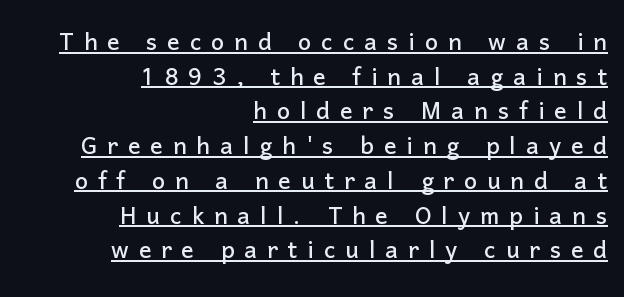
{"serif": "no", "italic": "no", "width": "normal", "stroke_contrast": "low", "x_height": "medium", "monospaced": "no", "underline": "yes", "align": "right", "line_spacing": "tight", "line_spacing_ratio": 1.12, "letter_spacing": "wide", "letter_spacing_em": 0.32, "glyph_px": 31}
